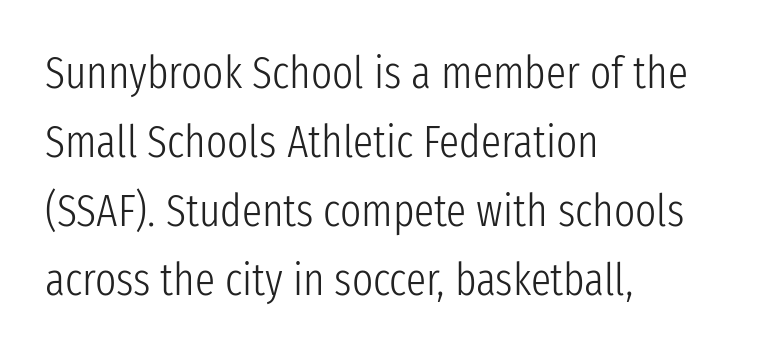
The image shows 45 px light, condensed sans-serif type, upright; set left-aligned, normal line spacing (1.53x), normal letter spacing, not underlined; low stroke contrast and a medium x-height.
